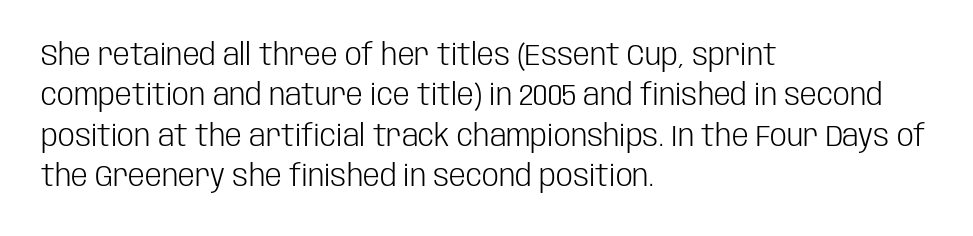
{"serif": "no", "italic": "no", "bold": "no", "weight": "light", "width": "condensed", "stroke_contrast": "low", "x_height": "large", "monospaced": "no", "underline": "no", "align": "left", "line_spacing": "normal", "line_spacing_ratio": 1.35, "letter_spacing": "normal", "letter_spacing_em": 0.0, "glyph_px": 30}
